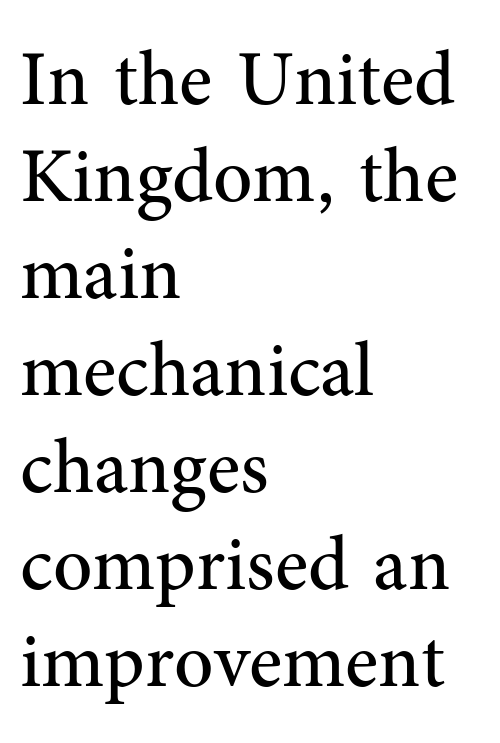
The image shows 77 px regular-weight serif type, upright; set left-aligned, normal line spacing (1.26x), normal letter spacing, not underlined; medium stroke contrast and a medium x-height.
